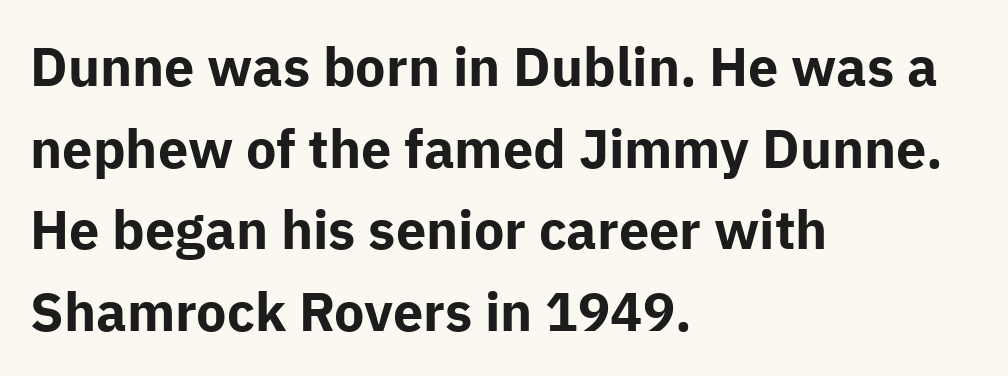
The image shows 54 px bold sans-serif type, upright; set left-aligned, normal line spacing (1.51x), normal letter spacing, not underlined; low stroke contrast and a medium x-height.
